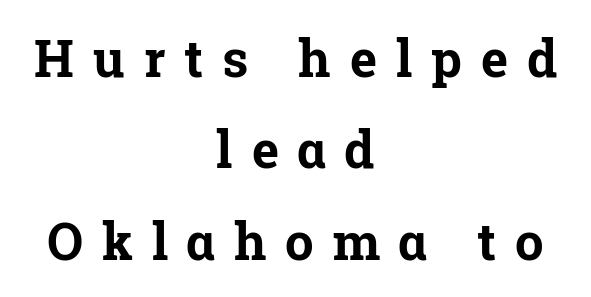
{"serif": "yes", "italic": "no", "bold": "yes", "weight": "bold", "width": "normal", "stroke_contrast": "low", "x_height": "medium", "monospaced": "no", "underline": "no", "align": "center", "line_spacing_ratio": 1.79, "letter_spacing": "wide", "letter_spacing_em": 0.37, "glyph_px": 51}
